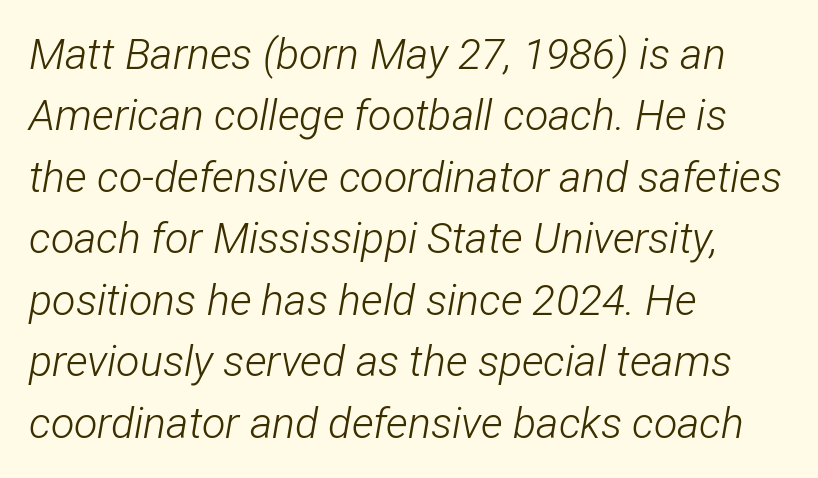
Q: Is the text bold? A: No.
Q: Is the text italic (slanted)? A: Yes, it leans right by about 12 degrees.
Q: Is the text underlined? A: No.
Q: How is the paragraph aligned? A: Left-aligned.
Q: Is the spacing between letters normal or unusually wide? A: Normal.
Q: Is the spacing between lines tight, normal or loose? A: Normal.
Q: Width (condensed, normal, or wide)? A: Condensed.
Q: Stroke contrast? A: Low.
Q: x-height? A: Medium.
Q: Monospaced? A: No.
